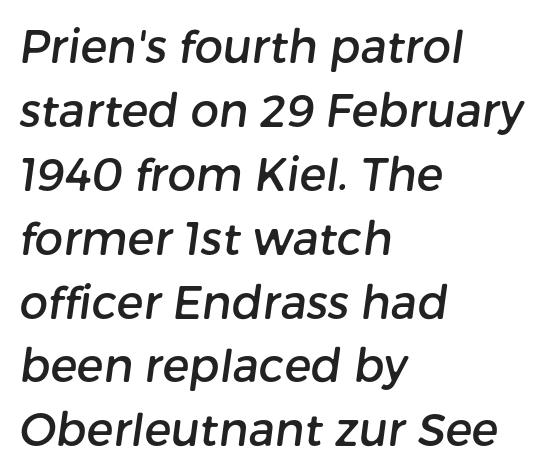
Q: Is the typeface a serif or a sans-serif typeface? A: Sans-serif.
Q: Is the text underlined? A: No.
Q: How is the paragraph aligned? A: Left-aligned.
Q: Is the spacing between letters normal or unusually wide? A: Normal.
Q: Is the spacing between lines tight, normal or loose? A: Normal.
Q: Width (condensed, normal, or wide)? A: Normal.
Q: Stroke contrast? A: Low.
Q: x-height? A: Medium.
Q: Monospaced? A: No.
